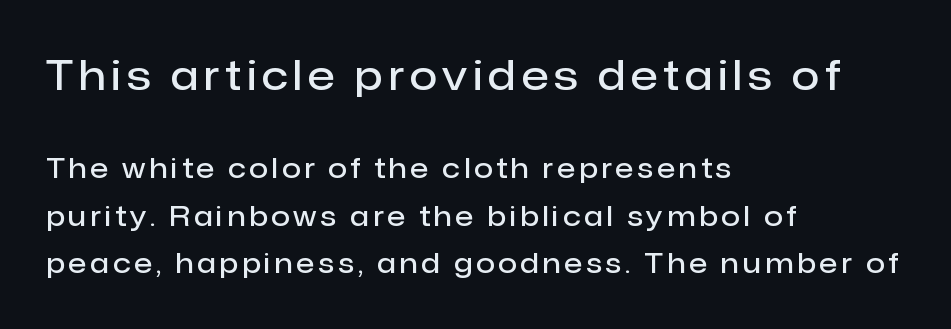
The image shows 40 px semibold sans-serif type, upright; set left-aligned, line spacing 1.76x, not underlined; the first (top) block is 1.48x larger; low stroke contrast and a medium x-height.
